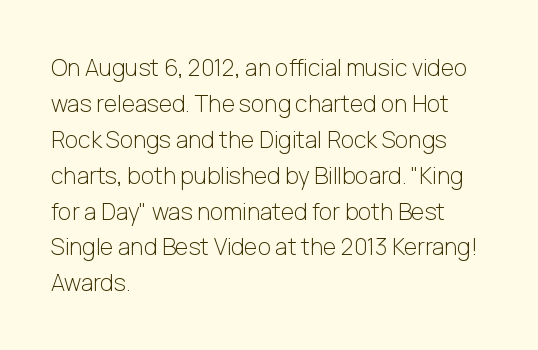
Q: Is the text bold? A: No.
Q: Is the text italic (slanted)? A: No, it is upright.
Q: Is the text underlined? A: No.
Q: How is the paragraph aligned? A: Left-aligned.
Q: Is the spacing between letters normal or unusually wide? A: Normal.
Q: Is the spacing between lines tight, normal or loose? A: Normal.
